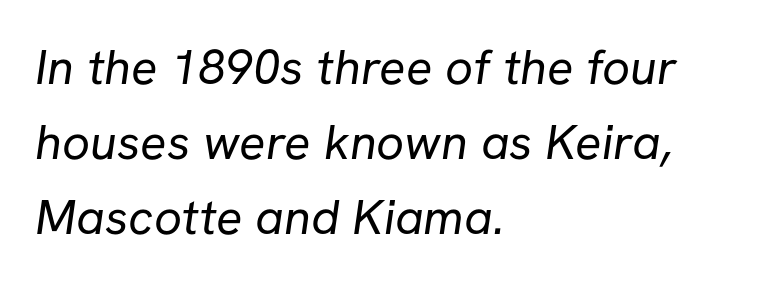
The image shows 49 px regular-weight sans-serif type; set left-aligned, normal line spacing (1.53x), normal letter spacing, not underlined; low stroke contrast and a medium x-height.
